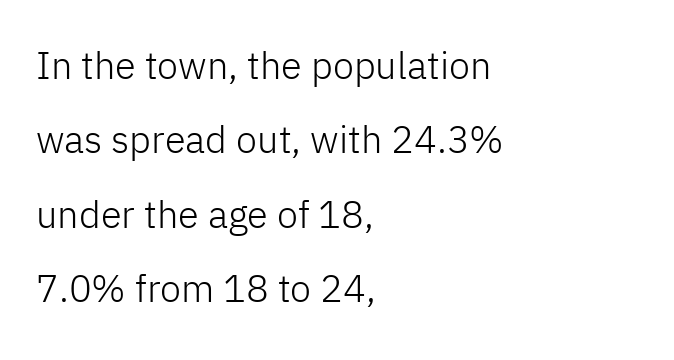
{"serif": "no", "italic": "no", "bold": "no", "weight": "light", "width": "normal", "stroke_contrast": "low", "x_height": "medium", "monospaced": "no", "underline": "no", "align": "left", "line_spacing": "loose", "line_spacing_ratio": 1.96, "letter_spacing": "normal", "letter_spacing_em": 0.0, "glyph_px": 38}
